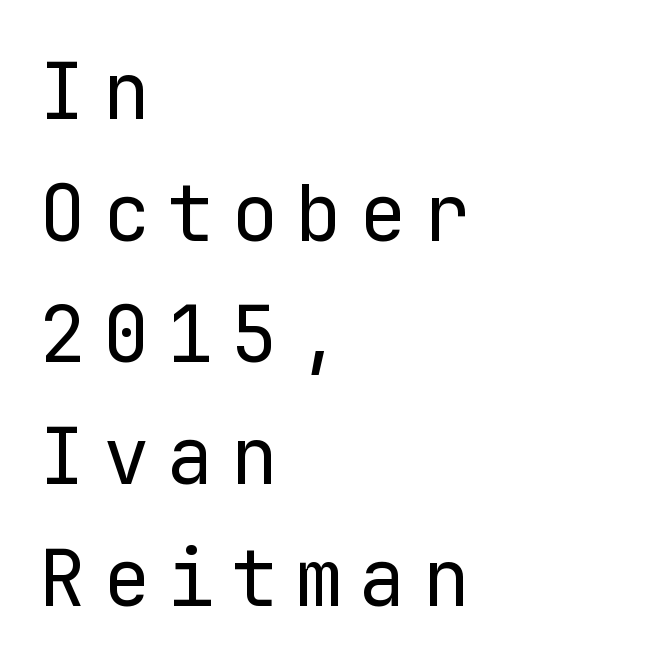
The image shows 78 px regular-weight sans-serif type, upright, monospaced; set left-aligned, normal line spacing (1.56x), unusually wide letter spacing (+0.22 em), not underlined; low stroke contrast and a medium x-height.
